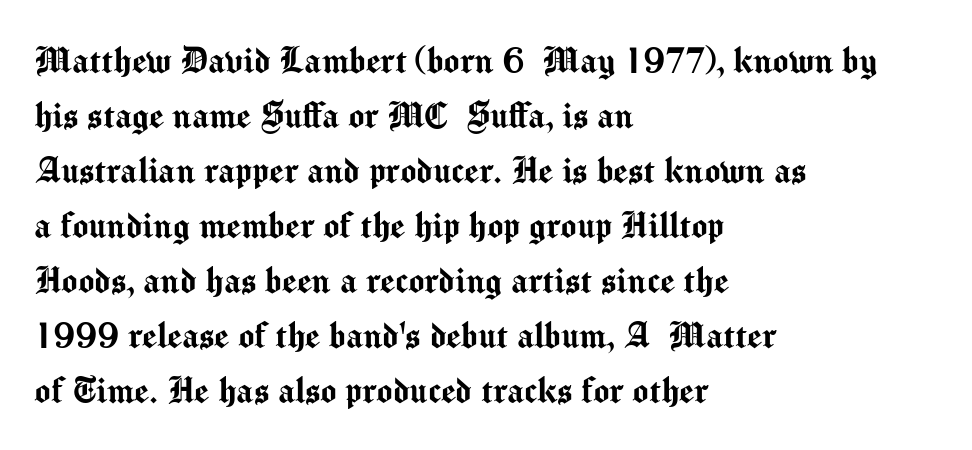
{"serif": "no", "italic": "no", "width": "normal", "stroke_contrast": "medium", "x_height": "medium", "monospaced": "no", "underline": "no", "align": "left", "line_spacing": "normal", "line_spacing_ratio": 1.31, "letter_spacing": "normal", "letter_spacing_em": 0.0, "glyph_px": 42}
